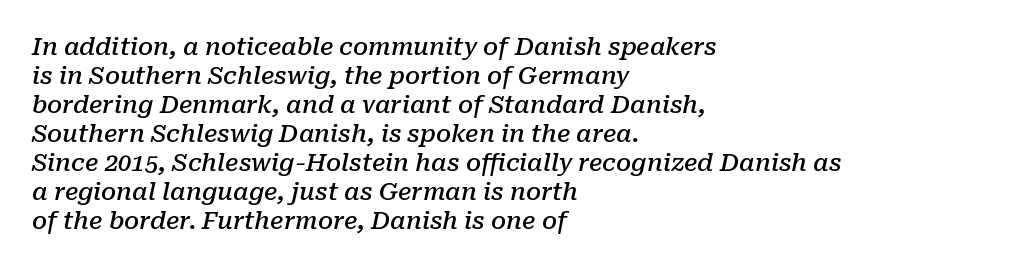
Characters follow at the spacing the type designer built in. Honestly, there is no underline to notice here at all. Italic? Definitely — the glyphs are oblique. Where is the straight margin? On the left. Firm but not heavy-handed strokes: this text is semibold.
